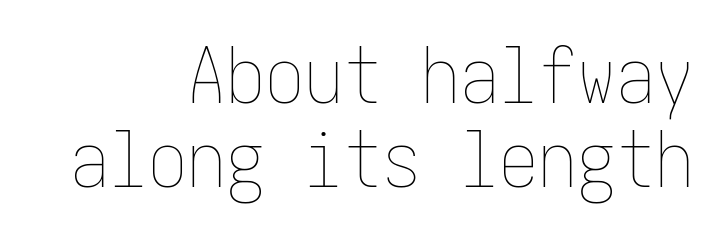
Descenders hang freely into open space. Does extra space separate the letters? No, they use regular spacing. The typesetting does not lean heavy: it is not bold. Posture: straight, roman, zero tilt. The block of text is dense from top to bottom, with scant space between rows. Alignment: flush right.
